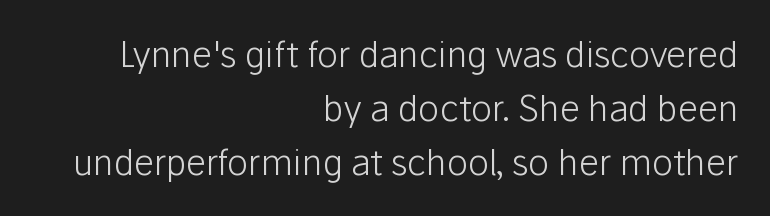
{"serif": "no", "italic": "no", "bold": "no", "weight": "light", "width": "normal", "stroke_contrast": "low", "x_height": "medium", "monospaced": "no", "underline": "no", "align": "right", "line_spacing": "normal", "line_spacing_ratio": 1.54, "letter_spacing": "normal", "letter_spacing_em": 0.0, "glyph_px": 35}
